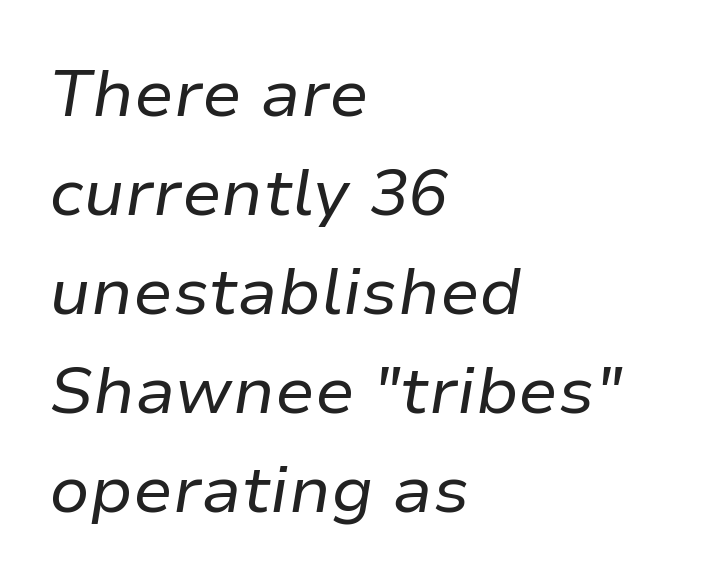
{"italic": "yes", "lean": "right", "slant_degrees": 9, "bold": "no", "weight": "regular", "width": "normal", "stroke_contrast": "low", "x_height": "medium", "monospaced": "no", "underline": "no", "align": "left", "line_spacing": "normal", "line_spacing_ratio": 1.5, "letter_spacing": "normal", "letter_spacing_em": 0.0, "glyph_px": 66}
